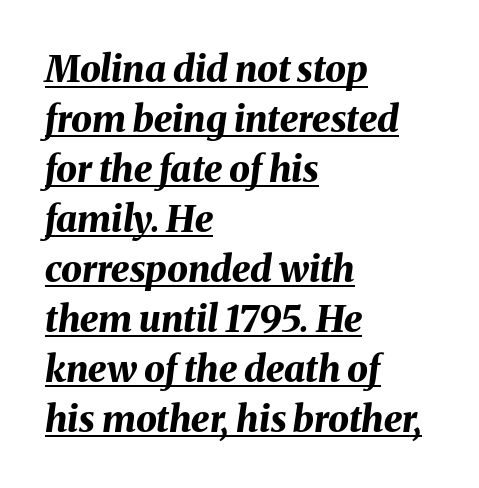
Q: Is the text bold? A: Yes.
Q: Is the text italic (slanted)? A: Yes, it leans right by about 8 degrees.
Q: Is the text underlined? A: Yes.
Q: How is the paragraph aligned? A: Left-aligned.
Q: Is the spacing between letters normal or unusually wide? A: Normal.
Q: Is the spacing between lines tight, normal or loose? A: Normal.
Q: Width (condensed, normal, or wide)? A: Normal.
Q: Stroke contrast? A: Medium.
Q: x-height? A: Medium.
Q: Monospaced? A: No.
